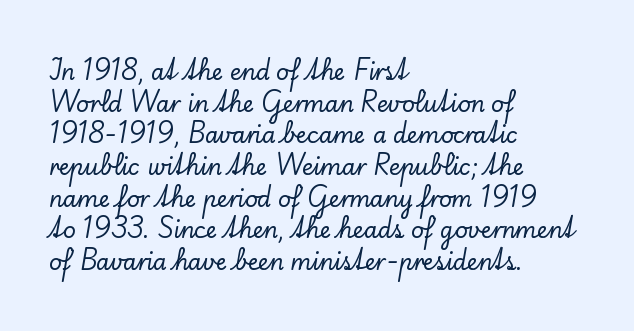
Q: Is the text italic (slanted)? A: Yes.
Q: Is the text underlined? A: No.
Q: How is the paragraph aligned? A: Left-aligned.
Q: Is the spacing between letters normal or unusually wide? A: Normal.
Q: Is the spacing between lines tight, normal or loose? A: Normal.
